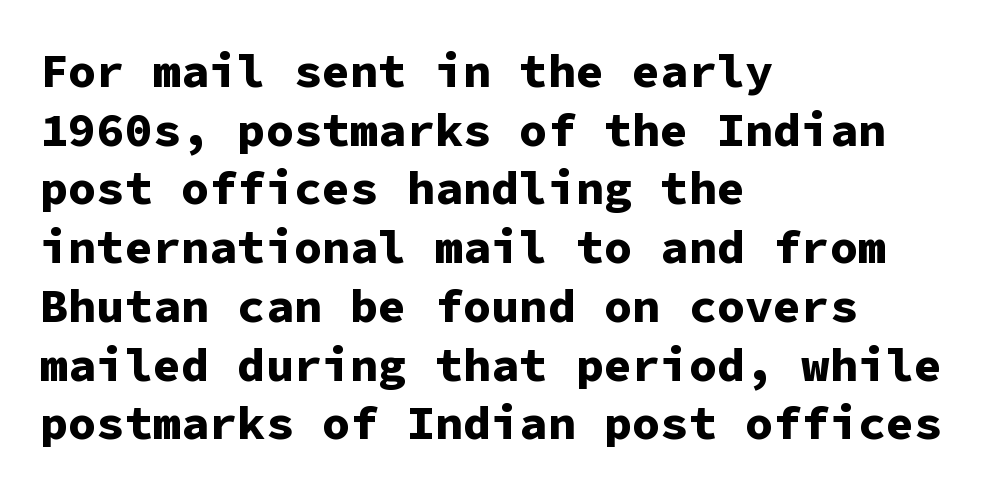
Look at the bottom of the vertical strokes: they stop flat, with no serifs. This rendering uses left alignment, leaving the right contour irregular. The rendering uses typewriter-style spacing with identical character cells. The letters are bold, with thick, heavy strokes.
